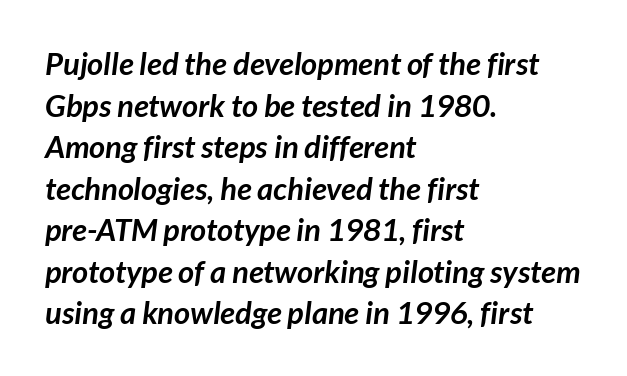
The designer left line spacing at the default. Does extra space separate the letters? No, they use regular spacing. Serifs: no, the terminals of the letterforms are clean. The ragged edge is on the right, which tells us the setting is flush left.
